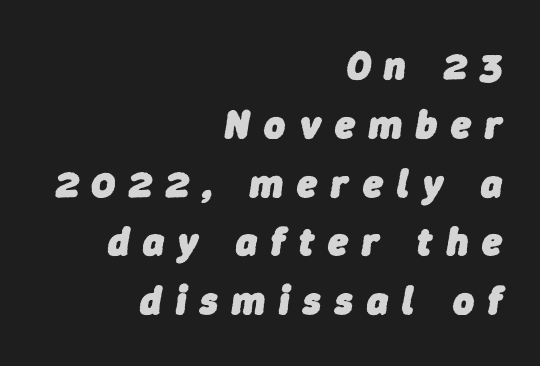
Line endings align vertically; line beginnings do not. Glyph-to-glyph distance is far greater than everyday printed text. The text carries the slant typical of an italic or oblique font. The passage shown is typed in a proportional face where columns would drift. Quick note: underline off. A dark, heavy texture on the line: the type is bold.
